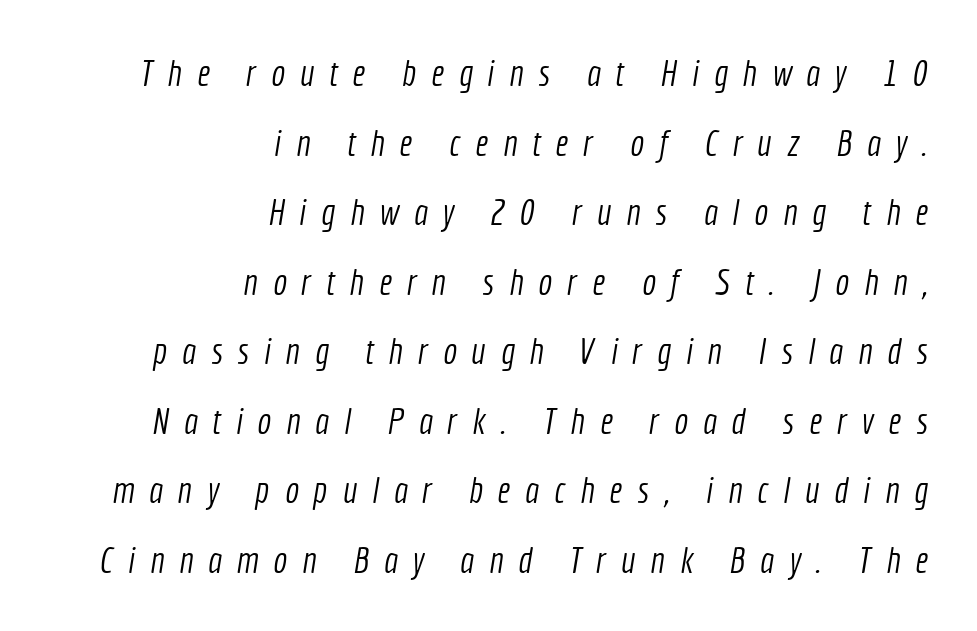
Q: Is the text bold? A: No.
Q: Is the typeface a serif or a sans-serif typeface? A: Sans-serif.
Q: Is the text underlined? A: No.
Q: How is the paragraph aligned? A: Right-aligned.
Q: Is the spacing between letters normal or unusually wide? A: Unusually wide.
Q: Width (condensed, normal, or wide)? A: Condensed.
Q: x-height? A: Medium.
Q: Monospaced? A: No.
